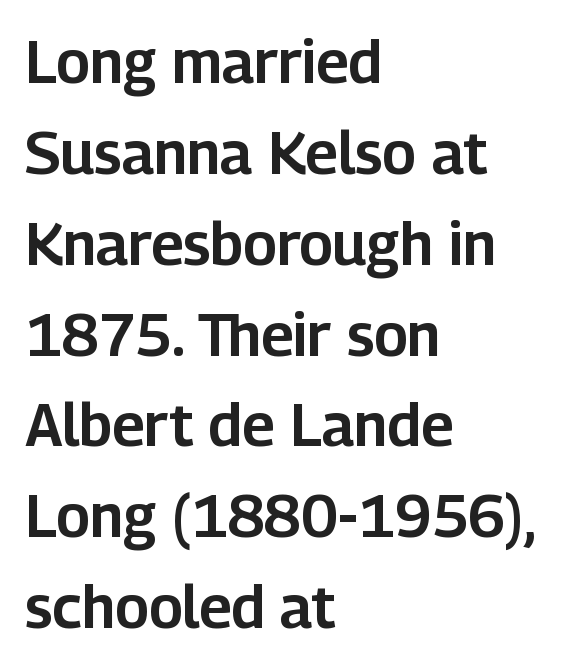
The image shows 59 px sans-serif type, upright; set left-aligned, normal line spacing (1.54x), normal letter spacing, not underlined; low stroke contrast and a medium x-height.
